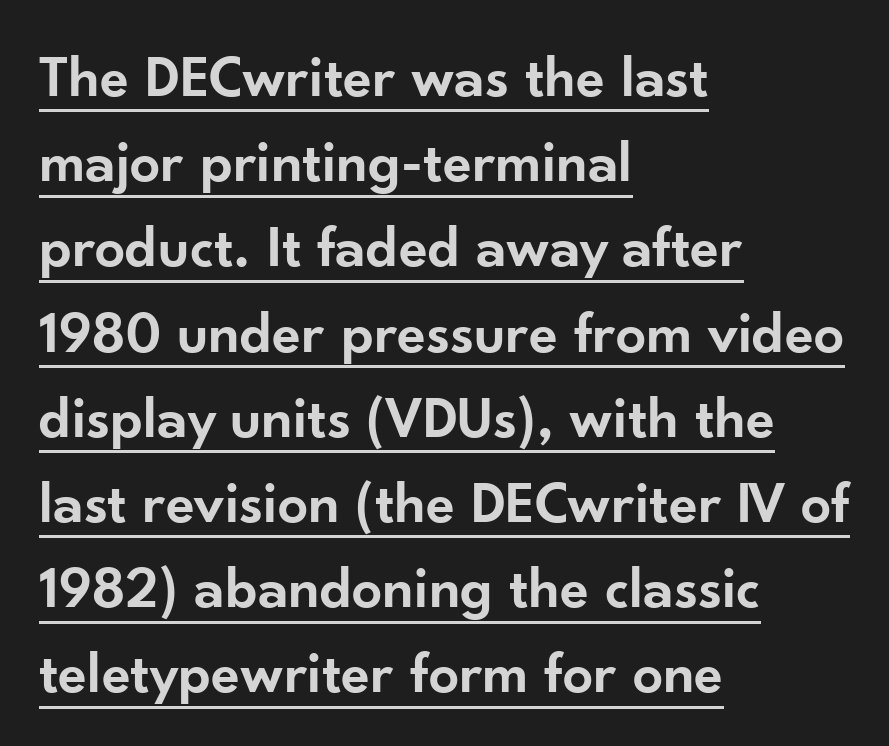
{"serif": "no", "italic": "no", "bold": "semi", "weight": "semibold", "width": "normal", "stroke_contrast": "low", "x_height": "small", "monospaced": "no", "underline": "yes", "align": "left", "line_spacing": "normal", "line_spacing_ratio": 1.42, "letter_spacing": "normal", "letter_spacing_em": 0.0, "glyph_px": 60}
